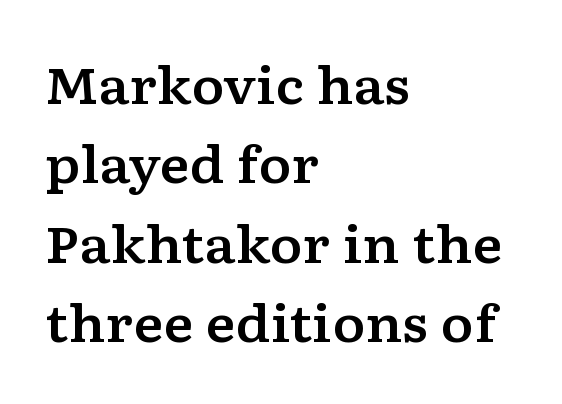
The image shows 50 px wide serif type, upright; set left-aligned, normal line spacing (1.59x), normal letter spacing, not underlined; low stroke contrast and a medium x-height.
